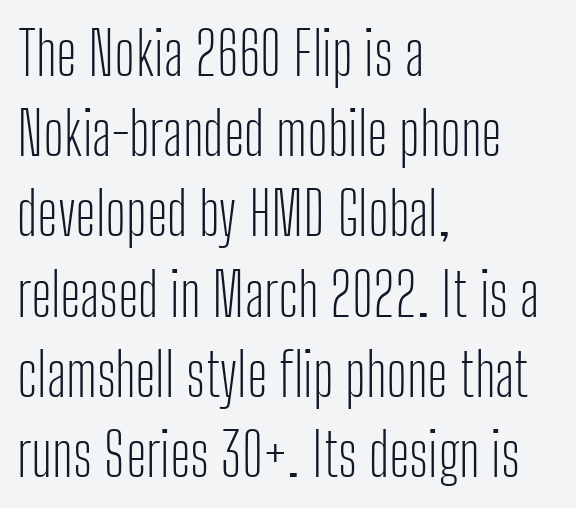
The typography opts for an upright posture over an oblique one. The passage is arranged the way most books set body copy — flush left. Is this a fixed-width face? No — the glyphs have proportional, varying widths. Is the stroke heavy? The answer is a plain regular-or-lighter.
